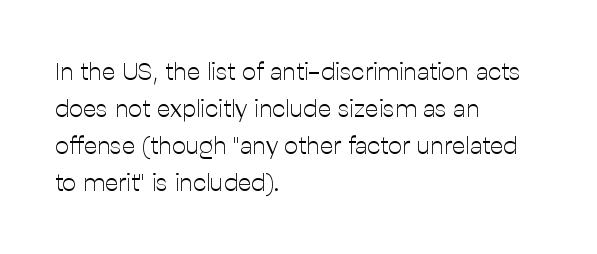
A typesetter would call this leading conventional body-copy spacing. Descender tails drop into unmarked territory. Visually the block forms a straight wall on the left and a jagged coastline on the right. Do the letters lean? They stand straight.
